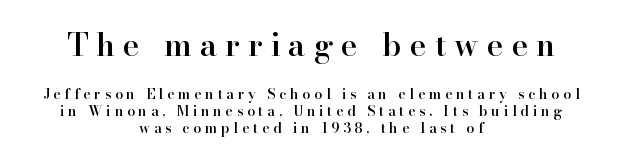
{"serif": "yes", "italic": "no", "bold": "semi", "weight": "semibold", "width": "normal", "stroke_contrast": "high", "x_height": "small", "monospaced": "no", "underline": "no", "align": "center", "line_spacing_ratio": 1.21, "letter_spacing": "wide", "letter_spacing_em": 0.27, "larger_block": "first", "size_ratio": 2.21, "glyph_px": 31}
